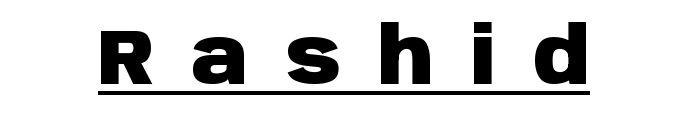
Notice how thick the strokes are: this is what a full bold looks like. The designer went with a sans here, leaving each stem footless. Tracking value appears strongly positive — letters spread wide. Every character sits straight up, as roman type does. The string is rendered with underlining switched on. Looks like regular typesetting: each glyph gets only the width it needs.
